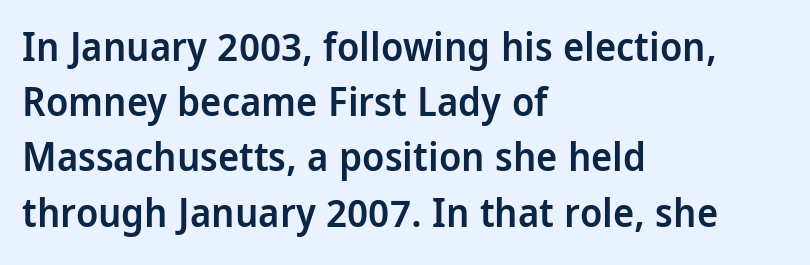
Quick note: not italic, upright. How heavy is the stroke? Medium-heavy — a semibold, shy of bold. Successive baselines arrive at the customary interval. What stands out about the letter spacing? Nothing — it is the standard amount. Note: no serifs on the glyphs.
